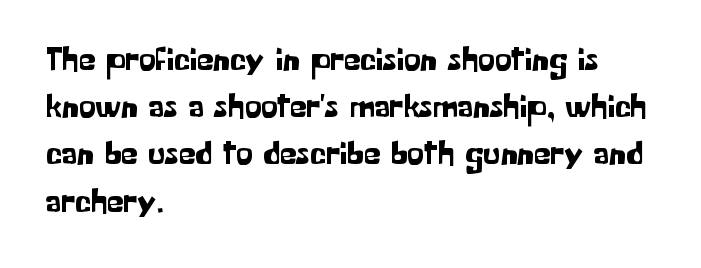
Lines of text with bare space underneath. A normal amount of white space separates one row of letters from the next. Inter-character spacing is left at the font's built-in metrics. Unlike a traditional serif, this face leaves its strokes unadorned. Posture: vertical.
